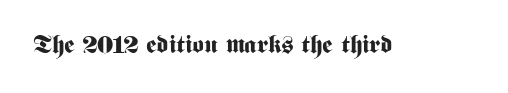
Underlining? Definitely not there. Strong, thick strokes mark this as bold type. This sample uses an upright cut, with every glyph sitting square on the baseline. A typesetter would call this zero additional tracking.
